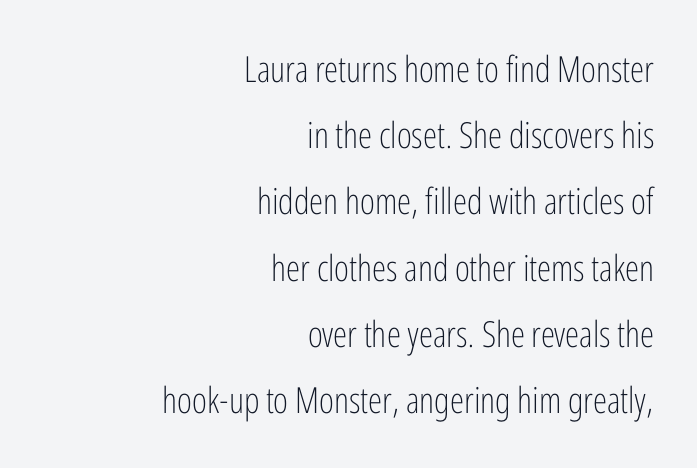
The image shows 36 px light, condensed sans-serif type, upright; set right-aligned, line spacing 1.84x, normal letter spacing, not underlined; low stroke contrast and a medium x-height.
